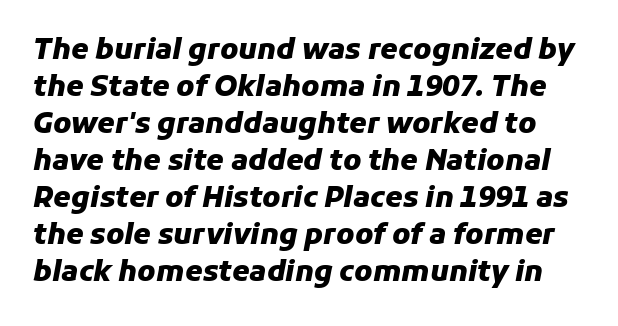
These lines are rendered in a variable-pitch font. Anything drawn beneath the words? Only blank space. Students, observe: this is what conventionally led text looks like. The face used here has a pronounced slope to its letters.
